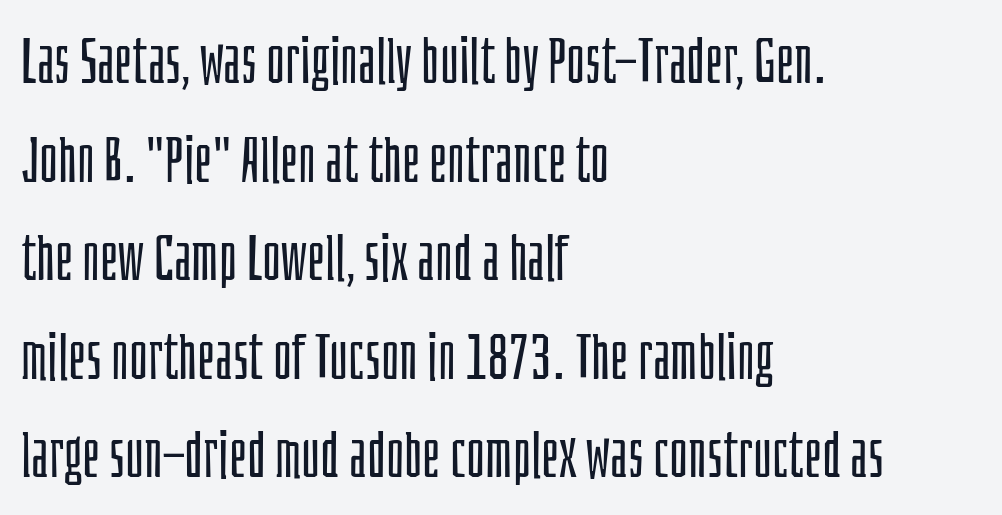
Q: Is the text bold? A: No.
Q: Is the text italic (slanted)? A: No, it is upright.
Q: Is the typeface a serif or a sans-serif typeface? A: Sans-serif.
Q: Is the text underlined? A: No.
Q: How is the paragraph aligned? A: Left-aligned.
Q: Is the spacing between letters normal or unusually wide? A: Normal.
Q: Is the spacing between lines tight, normal or loose? A: Normal.
Q: Width (condensed, normal, or wide)? A: Condensed.
Q: Stroke contrast? A: Low.
Q: x-height? A: Large.
Q: Monospaced? A: No.
